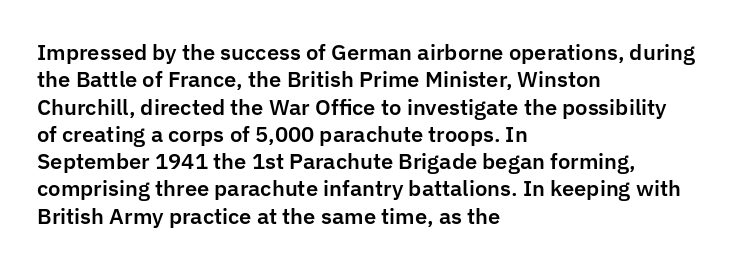
{"italic": "no", "underline": "no", "align": "left", "line_spacing": "normal", "line_spacing_ratio": 1.3, "letter_spacing": "normal", "letter_spacing_em": 0.0, "glyph_px": 21}
